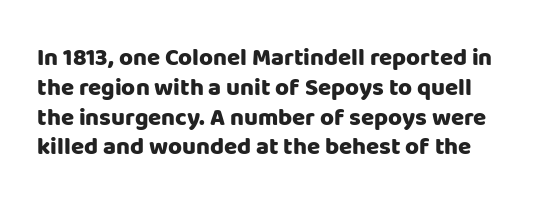
Is the letter spacing exaggerated? No — it looks like the ordinary default. Each glyph is drawn with heavy, bold strokes. The gap between lines stays unmarked. Italic? Not at all — the glyphs are vertical.
